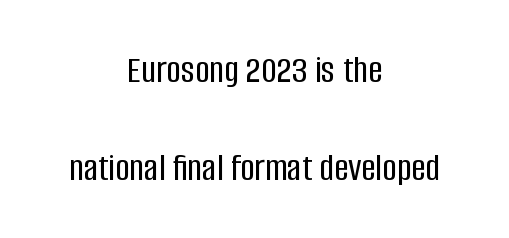
Honestly, there is no underline to notice here at all. The block of text is sparse from top to bottom, with ample space between rows. If you drew a line through each stem, it would be perfectly vertical. The gaps between neighbouring characters are ordinary and unremarkable. Reading down the block, each line starts at a different indent, mirrored at its end. Looks like regular typesetting: each glyph gets only the width it needs.
